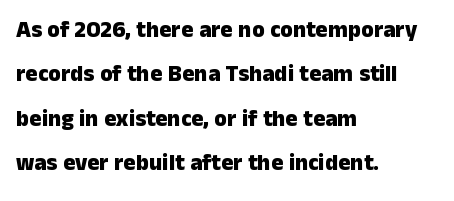
Q: Is the text bold? A: Yes.
Q: Is the text italic (slanted)? A: No, it is upright.
Q: Is the text underlined? A: No.
Q: How is the paragraph aligned? A: Left-aligned.
Q: Is the spacing between letters normal or unusually wide? A: Normal.
Q: Is the spacing between lines tight, normal or loose? A: Loose.
